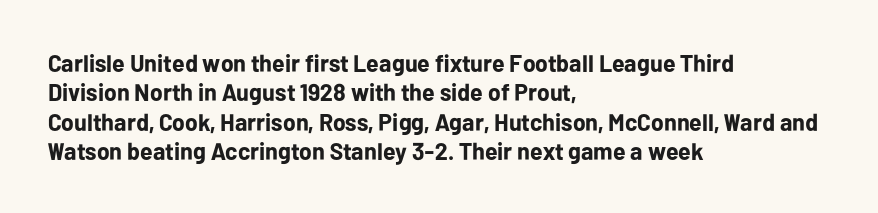
The image shows 24 px bold type, upright; set left-aligned, line spacing 1.22x, normal letter spacing, not underlined.
